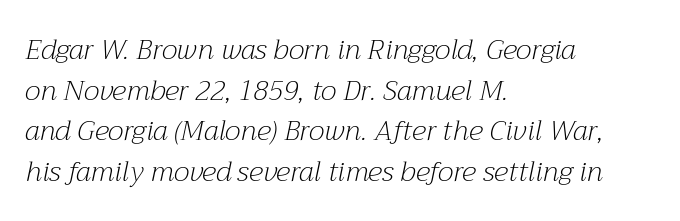
The image shows 28 px light serif type, italic (leaning right); set left-aligned, normal line spacing (1.45x), normal letter spacing, not underlined; medium stroke contrast and a medium x-height.
